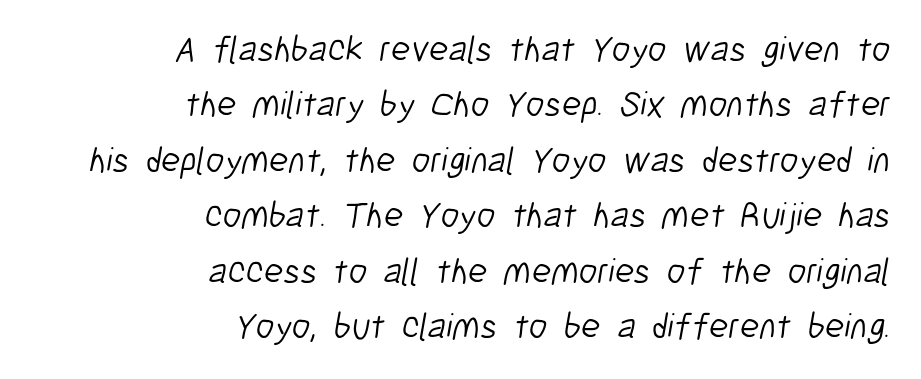
The image shows 36 px light, condensed sans-serif type; set right-aligned, normal line spacing (1.54x), normal letter spacing, not underlined; low stroke contrast and a medium x-height.
